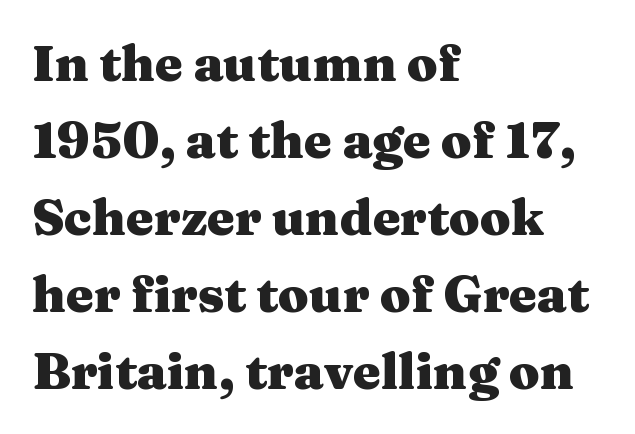
Q: Is the text bold? A: Yes.
Q: Is the text italic (slanted)? A: No, it is upright.
Q: Is the typeface a serif or a sans-serif typeface? A: Serif.
Q: Is the text underlined? A: No.
Q: How is the paragraph aligned? A: Left-aligned.
Q: Is the spacing between letters normal or unusually wide? A: Normal.
Q: Is the spacing between lines tight, normal or loose? A: Normal.
Q: Width (condensed, normal, or wide)? A: Wide.
Q: Stroke contrast? A: Medium.
Q: x-height? A: Medium.
Q: Monospaced? A: No.
